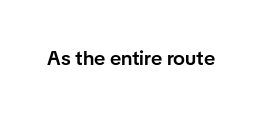
Q: Is the text bold? A: Semi-bold.
Q: Is the text italic (slanted)? A: No, it is upright.
Q: Is the text underlined? A: No.
Q: Is the spacing between letters normal or unusually wide? A: Normal.
